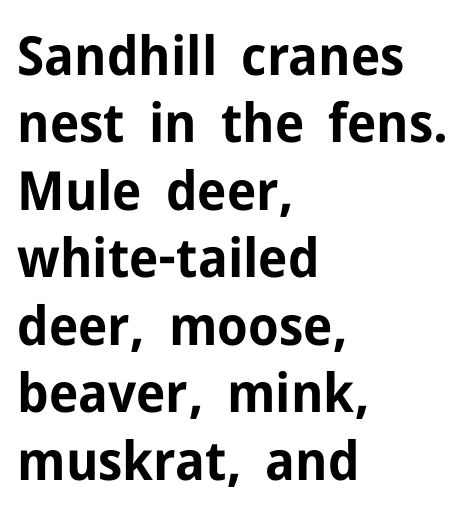
{"serif": "no", "italic": "no", "bold": "yes", "weight": "bold", "width": "normal", "stroke_contrast": "low", "x_height": "medium", "monospaced": "no", "underline": "no", "align": "left", "line_spacing": "normal", "line_spacing_ratio": 1.25, "letter_spacing": "normal", "letter_spacing_em": 0.0, "glyph_px": 54}
